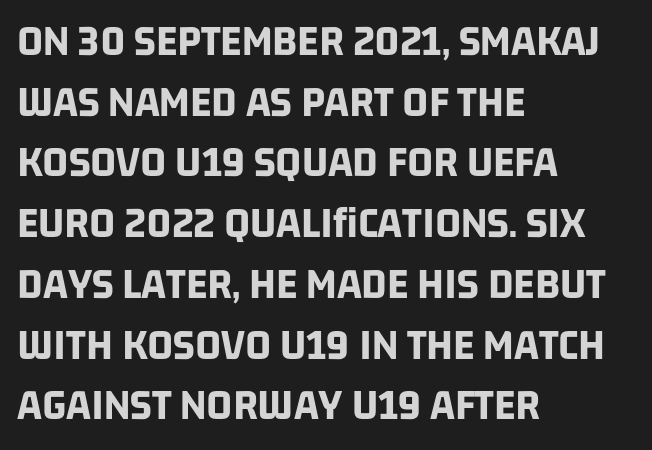
Q: Is the text bold? A: Yes.
Q: Is the typeface a serif or a sans-serif typeface? A: Sans-serif.
Q: Is the text underlined? A: No.
Q: How is the paragraph aligned? A: Left-aligned.
Q: Is the spacing between letters normal or unusually wide? A: Normal.
Q: Is the spacing between lines tight, normal or loose? A: Normal.
Q: Width (condensed, normal, or wide)? A: Condensed.
Q: Stroke contrast? A: Low.
Q: x-height? A: Large.
Q: Monospaced? A: No.
